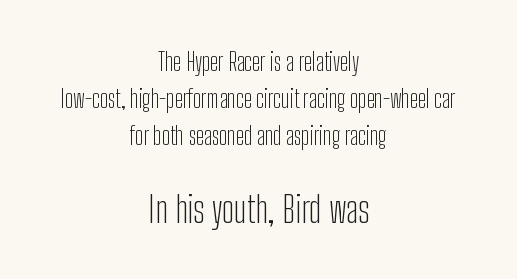
The image shows 36 px light, condensed sans-serif type, upright; set centered, normal line spacing (1.55x), normal letter spacing, not underlined; the second (bottom) block is 1.5x larger; low stroke contrast and a medium x-height.
